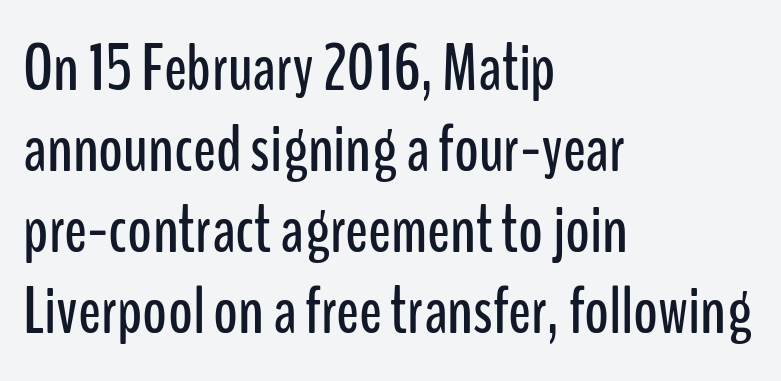
The typesetter chose a ragged-right arrangement here. Default kerning and tracking; the words read as compact shapes. Do the letters lean? They stand straight. The designer went with a sans here, leaving each stem footless. Varying glyph widths throughout — classic text-font behaviour.
